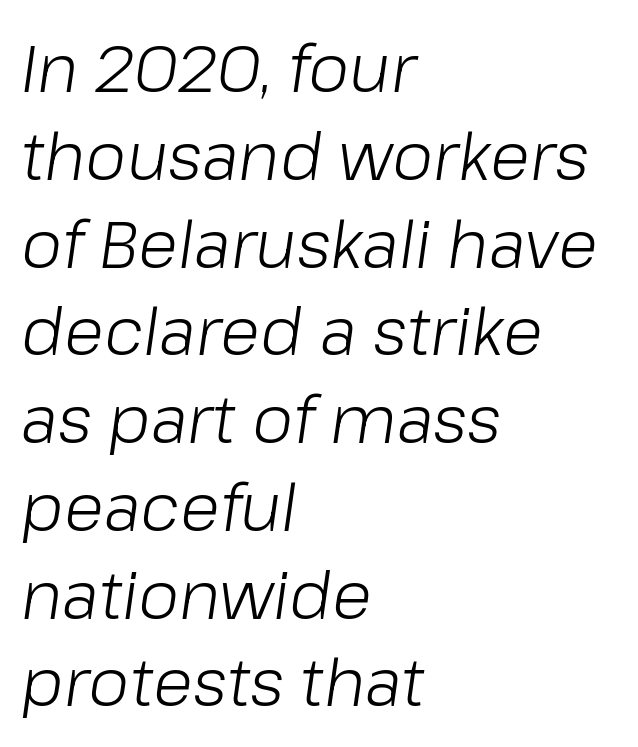
The image shows 66 px light type, italic (leaning right); set left-aligned, normal line spacing (1.33x), normal letter spacing, not underlined; low stroke contrast and a medium x-height.
